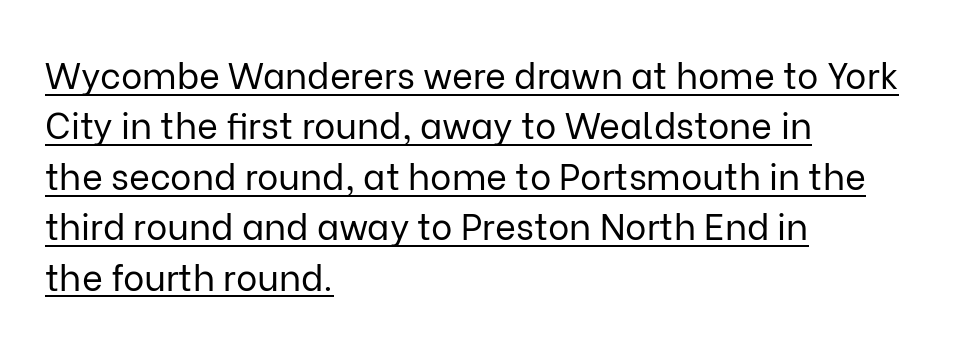
The type is set solid horizontally, with unmodified tracking. Letters have the restrained weight of plain body copy at most. The setting favours the left margin, as ordinary paragraphs usually do. What's the leading like? Ordinary, nothing unusual.
